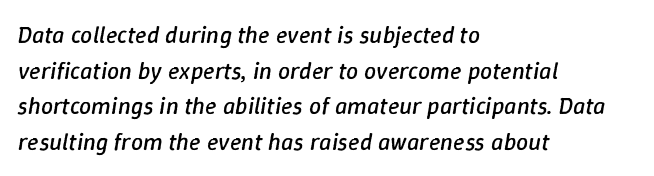
{"italic": "yes", "lean": "right", "slant_degrees": 9, "bold": "no", "underline": "no", "align": "left", "line_spacing": "normal", "line_spacing_ratio": 1.48, "letter_spacing": "normal", "letter_spacing_em": 0.0, "glyph_px": 24}
